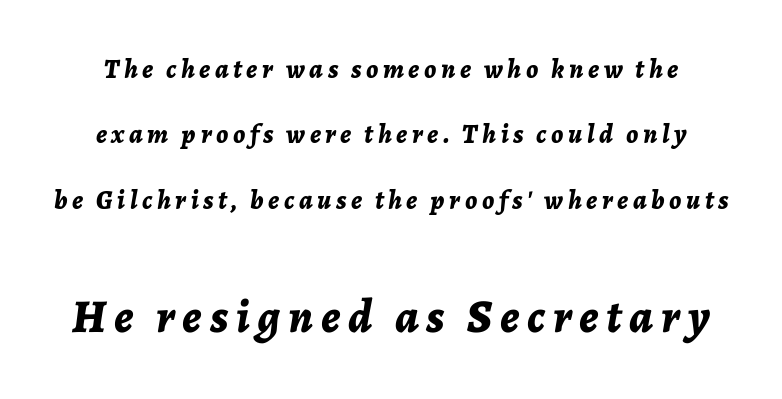
{"italic": "yes", "lean": "right", "slant_degrees": 7, "bold": "yes", "weight": "bold", "width": "normal", "stroke_contrast": "low", "x_height": "medium", "monospaced": "no", "underline": "no", "line_spacing": "loose", "line_spacing_ratio": 2.42, "larger_block": "second", "size_ratio": 1.74, "glyph_px": 47}
